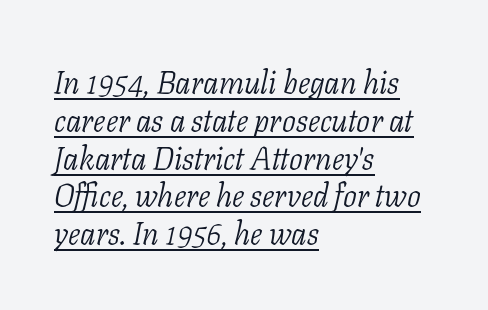
Alignment: flush left. Small tapered or slab feet sit at the stroke ends, so this counts as serif. The rendering applies a slant to the glyphs. Like a heading marked for emphasis, these lines bear an underscore.
